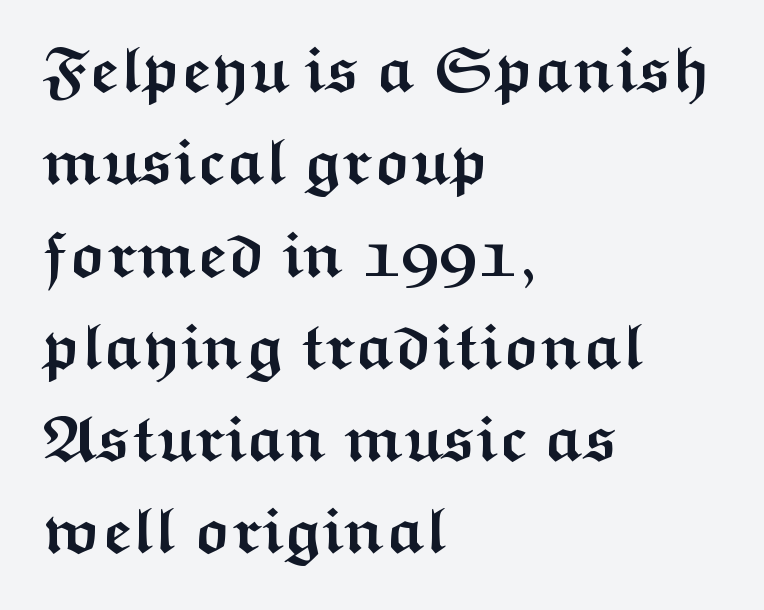
{"serif": "no", "italic": "no", "bold": "yes", "weight": "semibold", "width": "wide", "stroke_contrast": "medium", "x_height": "medium", "monospaced": "no", "underline": "no", "align": "left", "line_spacing": "normal", "line_spacing_ratio": 1.42, "letter_spacing": "normal", "letter_spacing_em": 0.0, "glyph_px": 65}
